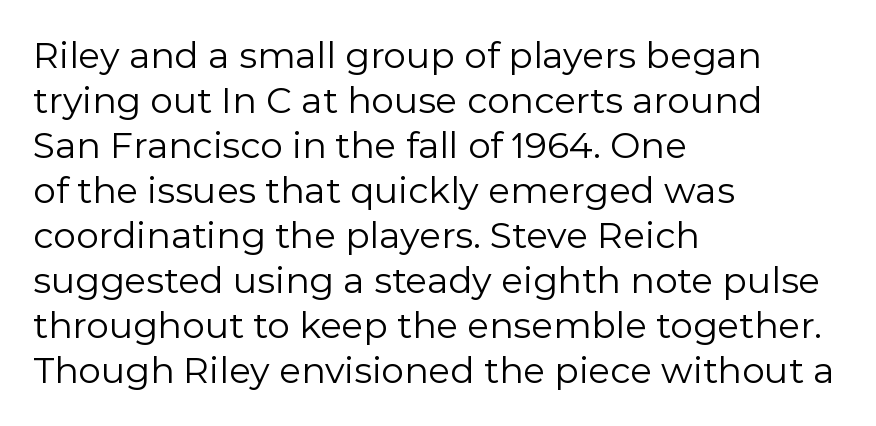
The image shows 36 px regular-weight sans-serif type, upright; set left-aligned, normal line spacing (1.25x), normal letter spacing, not underlined; a medium x-height.
